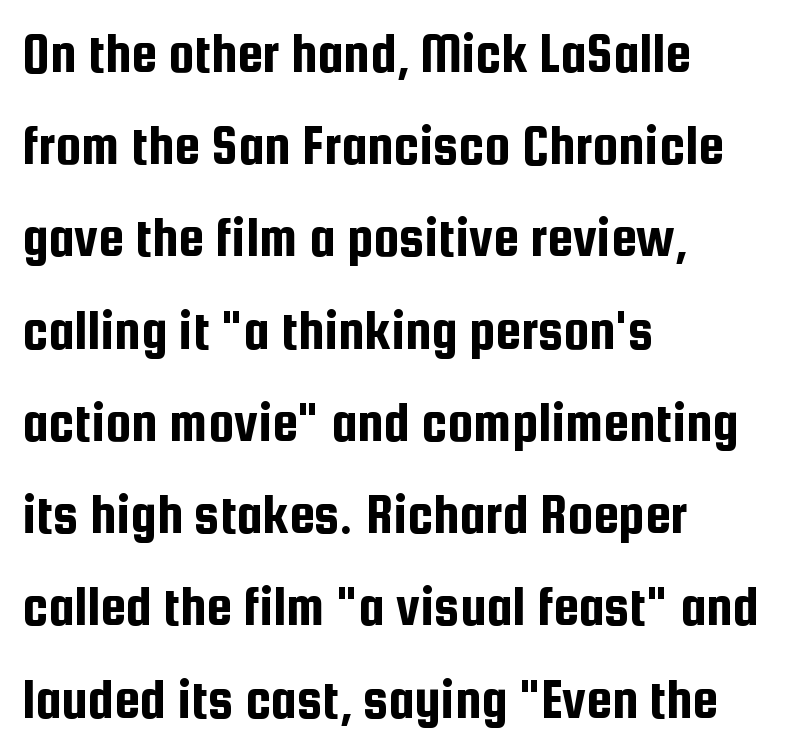
Q: Is the text italic (slanted)? A: No, it is upright.
Q: Is the typeface a serif or a sans-serif typeface? A: Sans-serif.
Q: Is the text underlined? A: No.
Q: How is the paragraph aligned? A: Left-aligned.
Q: Is the spacing between letters normal or unusually wide? A: Normal.
Q: Is the spacing between lines tight, normal or loose? A: Normal.
Q: Width (condensed, normal, or wide)? A: Condensed.
Q: Stroke contrast? A: Low.
Q: x-height? A: Medium.
Q: Monospaced? A: No.
